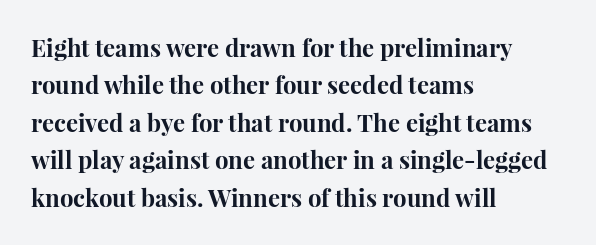
Q: Is the text bold? A: Yes.
Q: Is the text italic (slanted)? A: No, it is upright.
Q: Is the text underlined? A: No.
Q: How is the paragraph aligned? A: Left-aligned.
Q: Is the spacing between letters normal or unusually wide? A: Normal.
Q: Is the spacing between lines tight, normal or loose? A: Normal.
